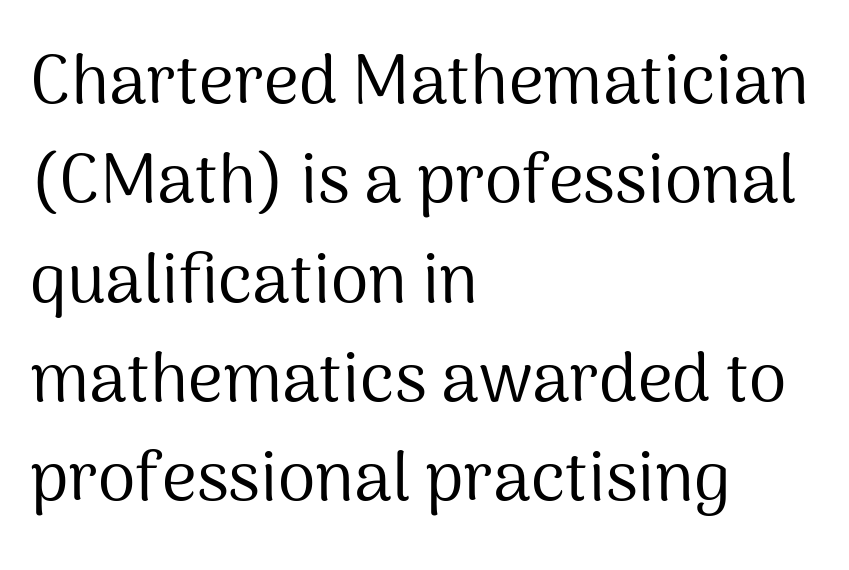
Q: Is the text bold? A: No.
Q: Is the text italic (slanted)? A: No, it is upright.
Q: Is the typeface a serif or a sans-serif typeface? A: Sans-serif.
Q: Is the text underlined? A: No.
Q: How is the paragraph aligned? A: Left-aligned.
Q: Is the spacing between letters normal or unusually wide? A: Normal.
Q: Is the spacing between lines tight, normal or loose? A: Normal.
Q: Width (condensed, normal, or wide)? A: Normal.
Q: Stroke contrast? A: Medium.
Q: x-height? A: Medium.
Q: Monospaced? A: No.
